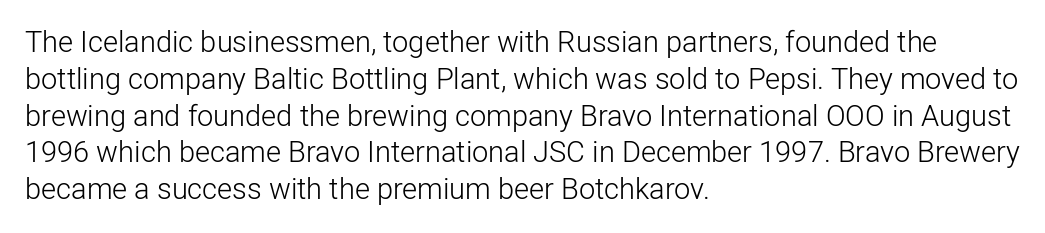
{"serif": "no", "italic": "no", "bold": "no", "weight": "light", "width": "normal", "stroke_contrast": "low", "x_height": "medium", "monospaced": "no", "underline": "no", "align": "left", "line_spacing": "normal", "line_spacing_ratio": 1.27, "letter_spacing": "normal", "letter_spacing_em": 0.0, "glyph_px": 29}
